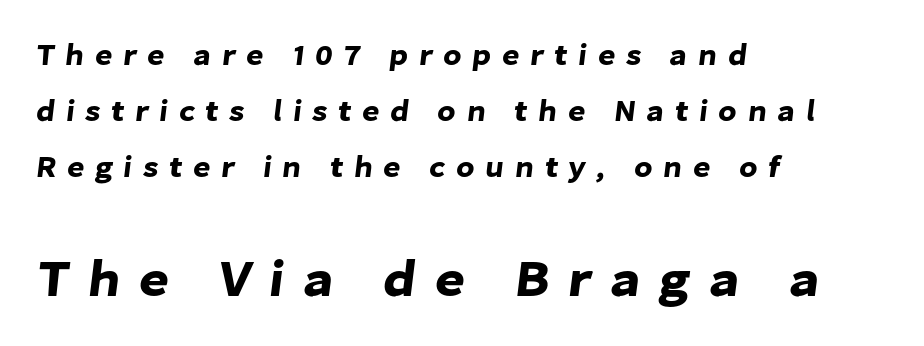
Q: Is the typeface a serif or a sans-serif typeface? A: Sans-serif.
Q: Is the text underlined? A: No.
Q: How is the paragraph aligned? A: Left-aligned.
Q: Is the spacing between letters normal or unusually wide? A: Unusually wide.
Q: Which block of text is set in a larger size, the first (top) or the second (bottom)? A: The second (bottom) one.
Q: Width (condensed, normal, or wide)? A: Normal.
Q: Stroke contrast? A: Low.
Q: x-height? A: Medium.
Q: Monospaced? A: No.
